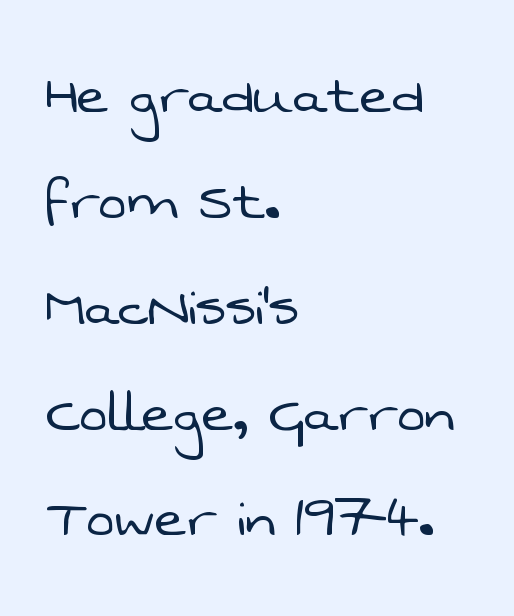
The image shows 67 px light sans-serif type; set left-aligned, normal line spacing (1.58x), normal letter spacing, not underlined; low stroke contrast and a medium x-height.
